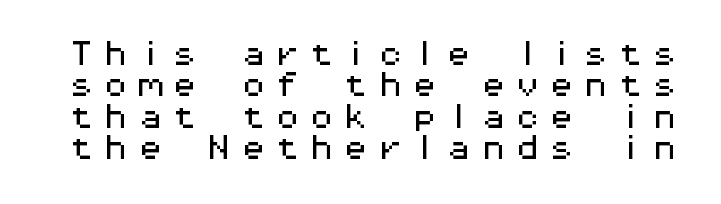
{"italic": "no", "underline": "no", "line_spacing_ratio": 1.16, "letter_spacing": "wide", "letter_spacing_em": 0.27, "glyph_px": 27}
